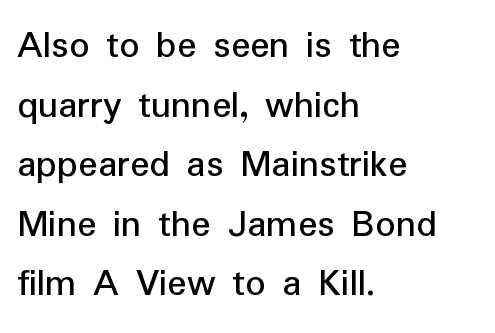
The image shows 40 px sans-serif type, upright; set left-aligned, normal line spacing (1.49x), normal letter spacing, not underlined; low stroke contrast and a medium x-height.
